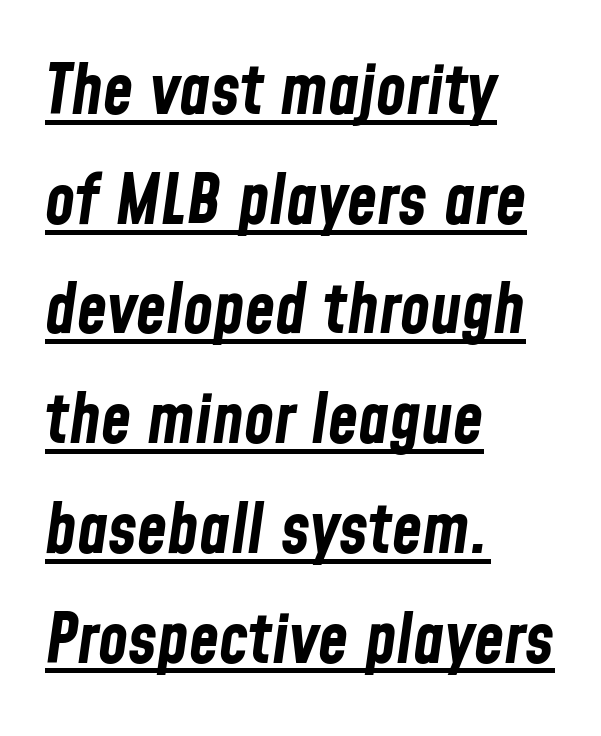
{"italic": "yes", "lean": "right", "slant_degrees": 8, "bold": "yes", "weight": "bold", "width": "condensed", "stroke_contrast": "low", "x_height": "medium", "monospaced": "no", "underline": "yes", "align": "left", "line_spacing": "normal", "line_spacing_ratio": 1.59, "letter_spacing": "normal", "letter_spacing_em": 0.0, "glyph_px": 69}
